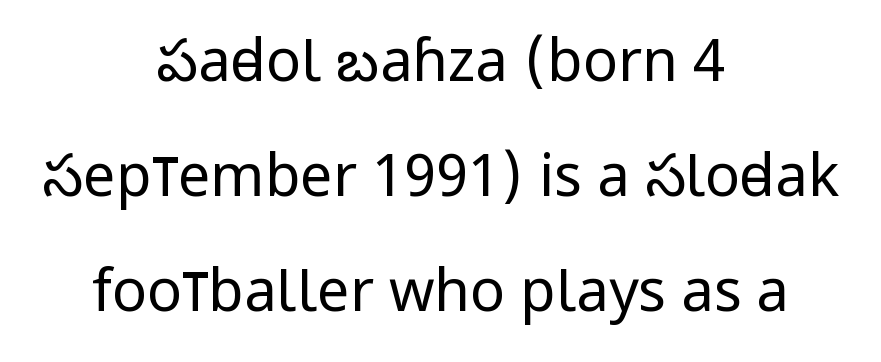
The image shows 58 px regular-weight, condensed sans-serif type, upright; set centered, loose line spacing (1.98x), normal letter spacing, not underlined; low stroke contrast and a large x-height.
